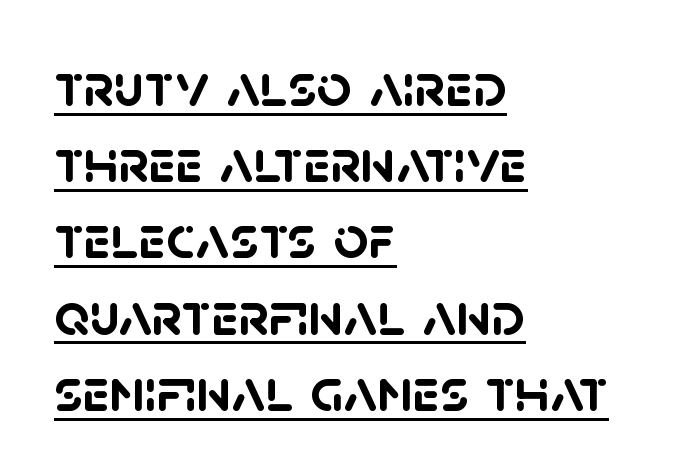
{"serif": "no", "bold": "yes", "weight": "semibold", "width": "normal", "stroke_contrast": "low", "x_height": "large", "monospaced": "no", "underline": "yes", "align": "left", "line_spacing": "normal", "line_spacing_ratio": 1.25, "letter_spacing": "normal", "letter_spacing_em": 0.0, "glyph_px": 61}
